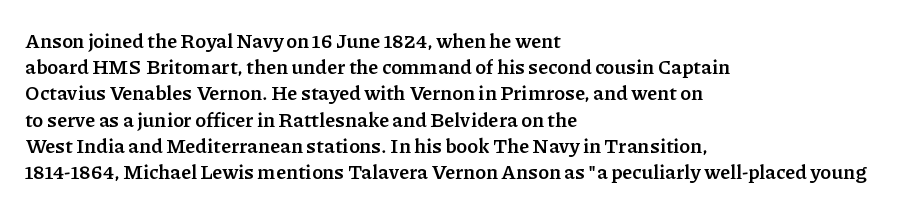
Q: Is the text bold? A: Yes.
Q: Is the text italic (slanted)? A: No, it is upright.
Q: Is the text underlined? A: No.
Q: How is the paragraph aligned? A: Left-aligned.
Q: Is the spacing between letters normal or unusually wide? A: Normal.
Q: Is the spacing between lines tight, normal or loose? A: Normal.
